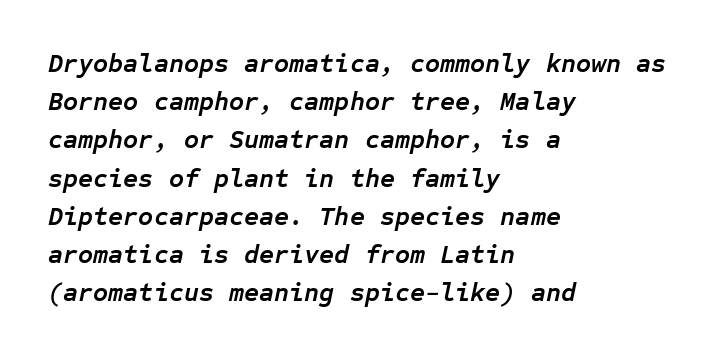
{"italic": "yes", "lean": "right", "slant_degrees": 12, "bold": "yes", "underline": "no", "align": "left", "line_spacing": "normal", "line_spacing_ratio": 1.47, "letter_spacing": "normal", "letter_spacing_em": 0.0, "glyph_px": 26}
